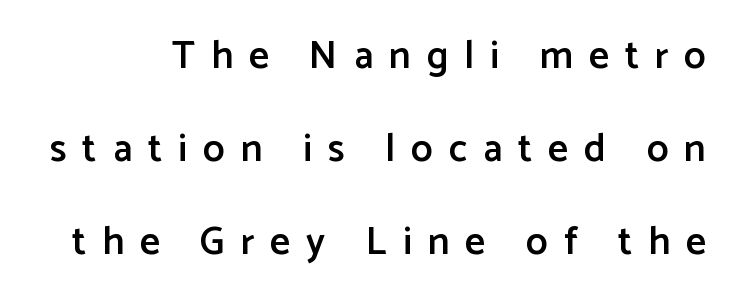
{"serif": "no", "italic": "no", "bold": "semi", "weight": "semibold", "width": "normal", "stroke_contrast": "low", "x_height": "medium", "monospaced": "no", "underline": "no", "line_spacing": "loose", "line_spacing_ratio": 2.38, "letter_spacing": "wide", "letter_spacing_em": 0.41, "glyph_px": 39}
